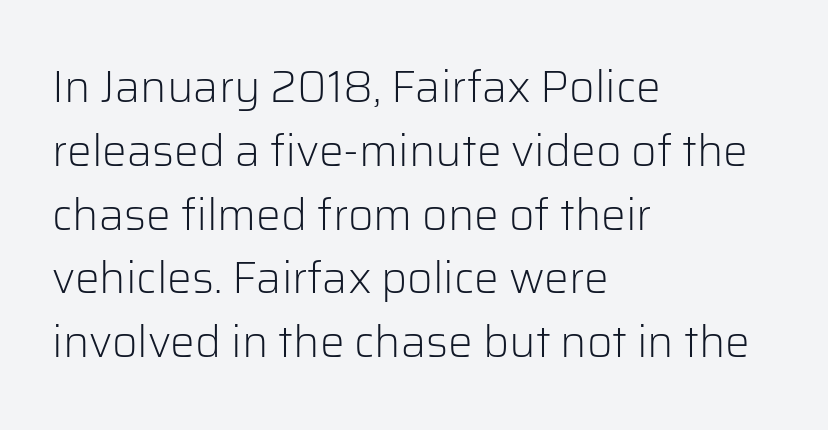
Descenders are the only things crossing below the line. This sample uses plain, unmodified letter spacing. Spacing verdict: proportional, widths tailored to each character. A typesetter would mark this as roman, not italic. In CSS terms this would be text-align: left.
